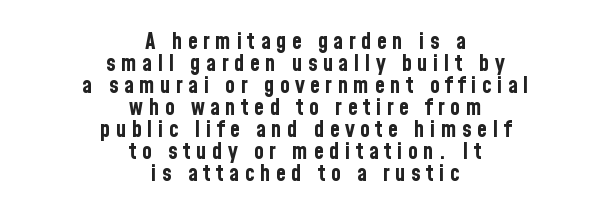
The image shows 23 px bold type, upright; set centered, tight line spacing (0.96x), unusually wide letter spacing (+0.23 em), not underlined.
